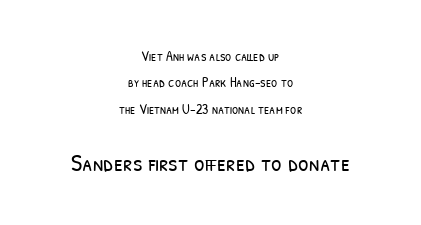
Q: Is the text bold? A: No.
Q: Is the text underlined? A: No.
Q: How is the paragraph aligned? A: Centered.
Q: Is the spacing between letters normal or unusually wide? A: Normal.
Q: Which block of text is set in a larger size, the first (top) or the second (bottom)? A: The second (bottom) one.
